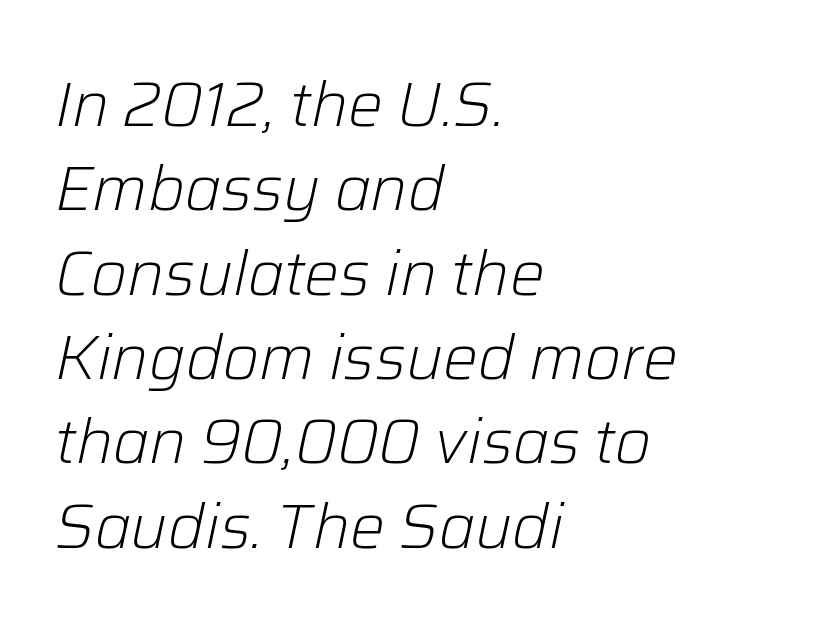
Q: Is the text bold? A: No.
Q: Is the text italic (slanted)? A: Yes, it leans right by about 12 degrees.
Q: Is the text underlined? A: No.
Q: How is the paragraph aligned? A: Left-aligned.
Q: Is the spacing between letters normal or unusually wide? A: Normal.
Q: Is the spacing between lines tight, normal or loose? A: Normal.
Q: Width (condensed, normal, or wide)? A: Normal.
Q: Stroke contrast? A: Low.
Q: x-height? A: Medium.
Q: Monospaced? A: No.
